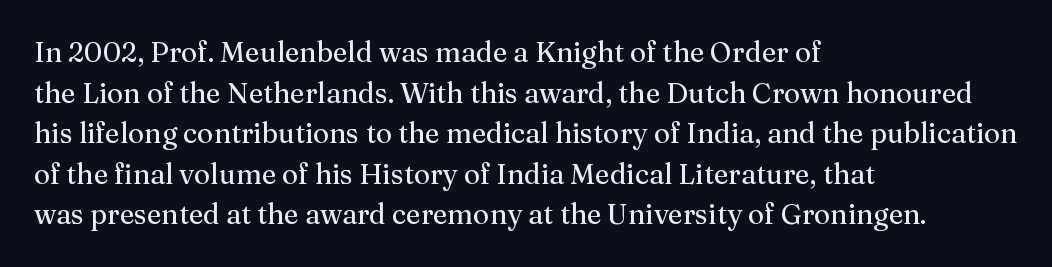
Horizontal alignment here is leftward, the default for most running prose. The type family on display is of the serif kind. Looks like regular typesetting: each glyph gets only the width it needs. The foot of each line stays bare and open. Style check: upright. Letters have the restrained weight of plain body copy at most.
